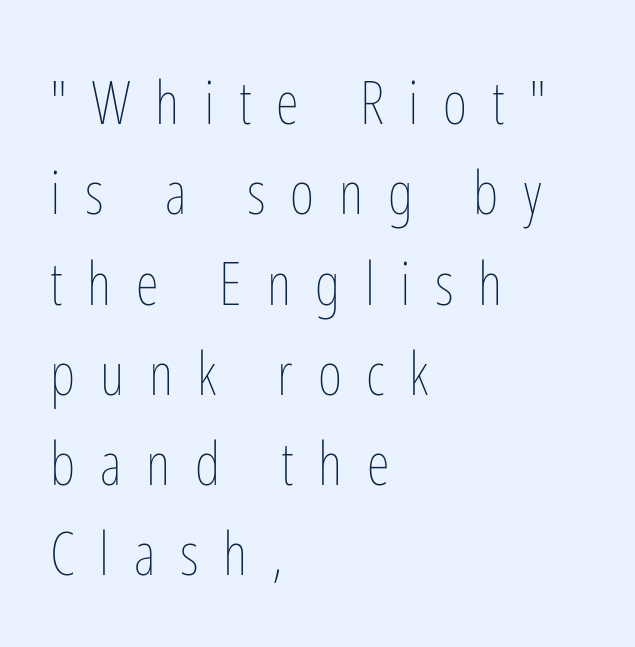
{"italic": "no", "bold": "no", "weight": "thin", "width": "condensed", "stroke_contrast": "low", "x_height": "medium", "monospaced": "no", "underline": "no", "align": "left", "line_spacing": "normal", "line_spacing_ratio": 1.53, "letter_spacing": "wide", "letter_spacing_em": 0.42, "glyph_px": 59}
